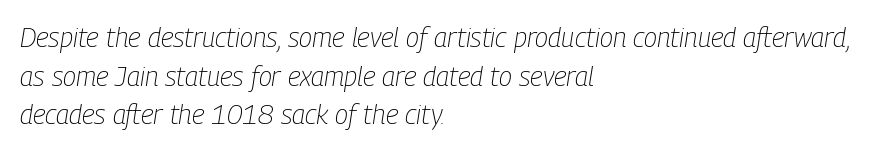
{"italic": "yes", "lean": "right", "slant_degrees": 9, "bold": "no", "underline": "no", "align": "left", "line_spacing": "normal", "line_spacing_ratio": 1.43, "letter_spacing": "normal", "letter_spacing_em": 0.0, "glyph_px": 27}
